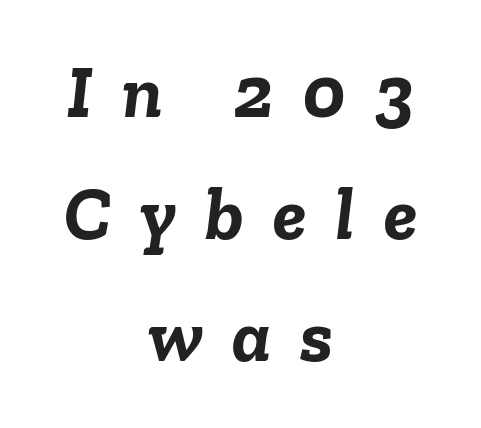
{"italic": "yes", "lean": "right", "slant_degrees": 6, "bold": "yes", "weight": "semibold", "width": "normal", "stroke_contrast": "low", "x_height": "medium", "monospaced": "no", "underline": "no", "align": "center", "line_spacing": "normal", "line_spacing_ratio": 1.63, "letter_spacing": "wide", "letter_spacing_em": 0.39, "glyph_px": 75}
